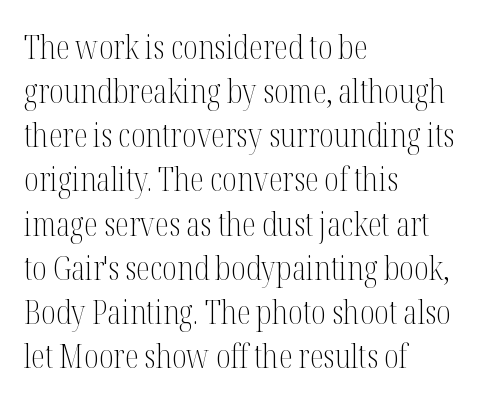
The image shows 32 px light, condensed serif type, upright; set left-aligned, normal line spacing (1.38x), normal letter spacing, not underlined; medium stroke contrast and a medium x-height.
